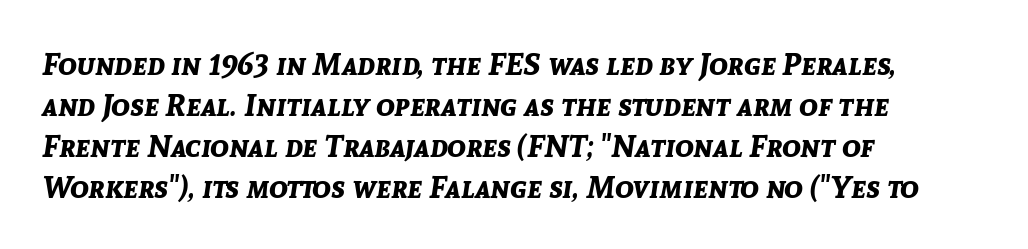
The passage shown leans; its letterforms are oblique. Clear beneath every line of the passage. Note the varied advance widths — an 'i' is clearly narrower than an 'm'. The passage shown is emphatically bold.
